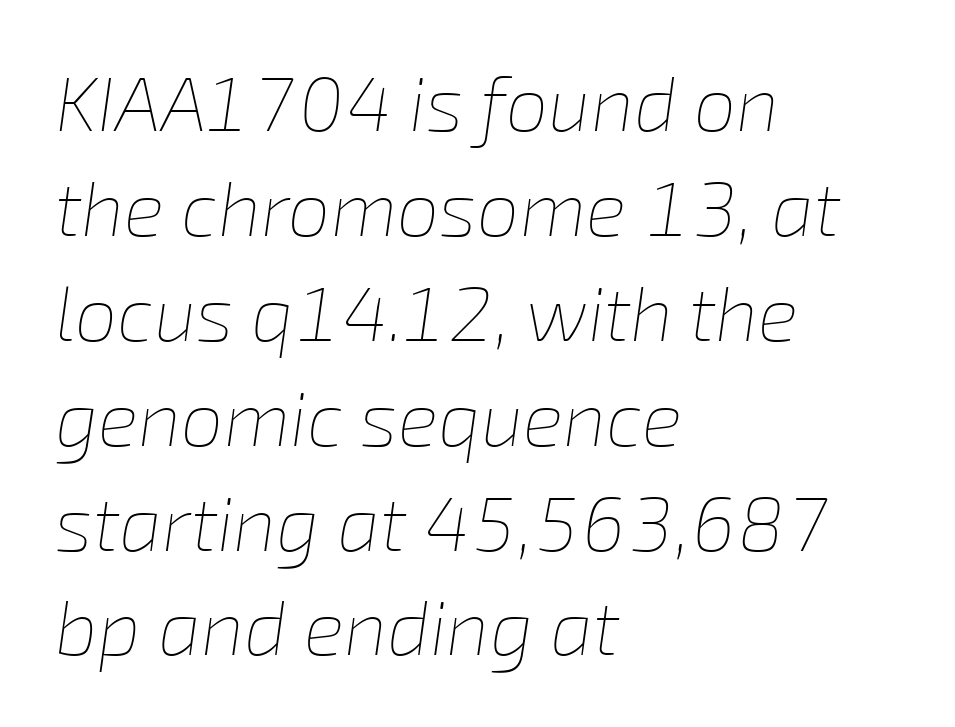
Q: Is the text bold? A: No.
Q: Is the text italic (slanted)? A: Yes, it leans right by about 8 degrees.
Q: Is the text underlined? A: No.
Q: How is the paragraph aligned? A: Left-aligned.
Q: Is the spacing between letters normal or unusually wide? A: Normal.
Q: Is the spacing between lines tight, normal or loose? A: Normal.
Q: Width (condensed, normal, or wide)? A: Normal.
Q: Stroke contrast? A: Low.
Q: x-height? A: Medium.
Q: Monospaced? A: No.
